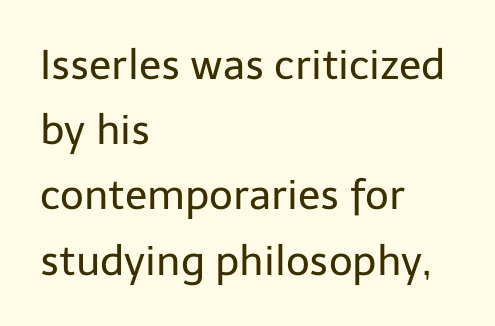
{"serif": "no", "italic": "no", "bold": "no", "weight": "regular", "width": "normal", "stroke_contrast": "low", "x_height": "medium", "monospaced": "no", "underline": "no", "align": "left", "line_spacing": "normal", "line_spacing_ratio": 1.59, "letter_spacing": "normal", "letter_spacing_em": 0.0, "glyph_px": 41}
